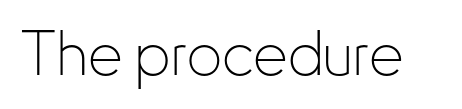
{"serif": "no", "italic": "no", "bold": "no", "weight": "thin", "width": "condensed", "stroke_contrast": "low", "x_height": "small", "monospaced": "no", "underline": "no", "letter_spacing": "normal", "letter_spacing_em": 0.0, "glyph_px": 62}
